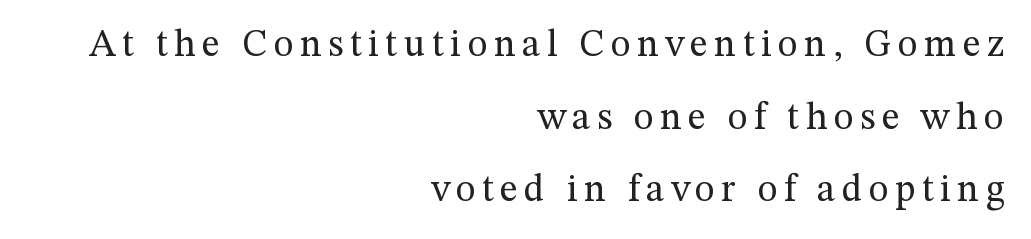
Just letters on the line, the space beneath them empty. Whoever set this chose breathing room over compactness in the vertical rhythm. The paragraph has a hard right edge and a soft left edge. Posture: straight, roman, zero tilt. You can tell from the footed stems that serif type was used.
